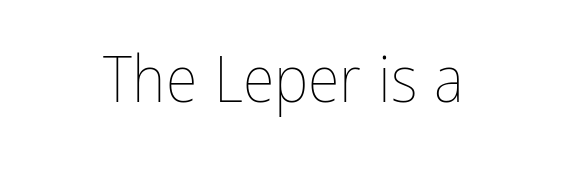
Ink coverage per letter is moderate at most. Posture: vertical. Unmarked baselines from the first word to the last. These lines are rendered in a variable-pitch font.
